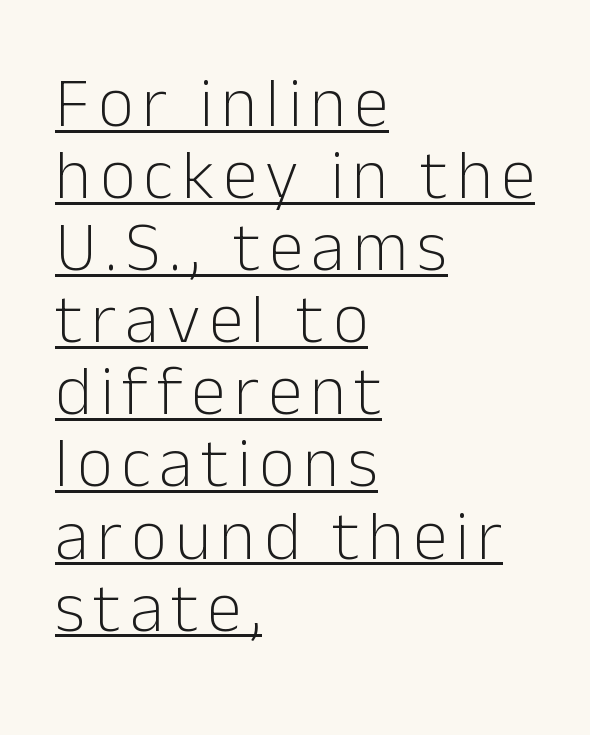
The image shows 70 px light sans-serif type, upright; set left-aligned, tight line spacing (1.03x), underlined; low stroke contrast and a medium x-height.
